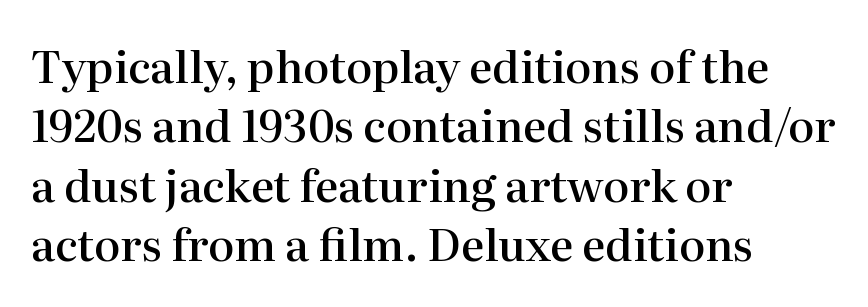
Q: Is the text bold? A: Semi-bold.
Q: Is the text italic (slanted)? A: No, it is upright.
Q: Is the typeface a serif or a sans-serif typeface? A: Serif.
Q: Is the text underlined? A: No.
Q: How is the paragraph aligned? A: Left-aligned.
Q: Is the spacing between letters normal or unusually wide? A: Normal.
Q: Is the spacing between lines tight, normal or loose? A: Normal.
Q: Width (condensed, normal, or wide)? A: Normal.
Q: Stroke contrast? A: High.
Q: x-height? A: Medium.
Q: Monospaced? A: No.
